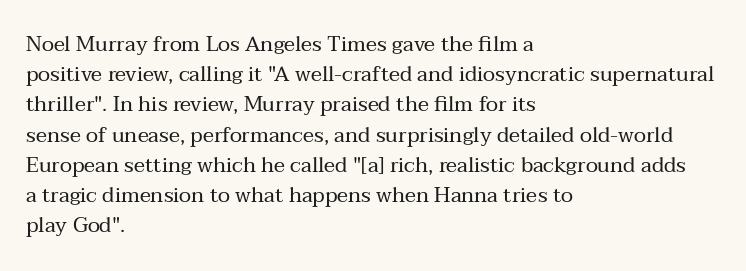
The image shows 21 px text type, upright; set left-aligned, normal line spacing (1.44x), normal letter spacing, not underlined.
